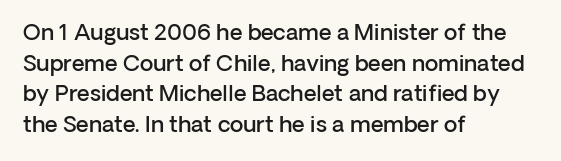
When letters stand straight like this, we call the style roman or upright. The space beneath each line is pristine and unruled. Horizontal alignment here is leftward, the default for most running prose. The gaps between neighbouring characters are ordinary and unremarkable. Students, this is semibold: more ink than regular, less than bold.
